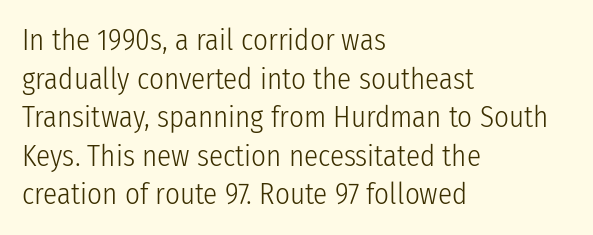
Q: Is the text bold? A: No.
Q: Is the text italic (slanted)? A: No, it is upright.
Q: Is the typeface a serif or a sans-serif typeface? A: Sans-serif.
Q: Is the text underlined? A: No.
Q: How is the paragraph aligned? A: Left-aligned.
Q: Is the spacing between letters normal or unusually wide? A: Normal.
Q: Is the spacing between lines tight, normal or loose? A: Normal.
Q: Width (condensed, normal, or wide)? A: Condensed.
Q: Stroke contrast? A: Low.
Q: x-height? A: Medium.
Q: Monospaced? A: No.
